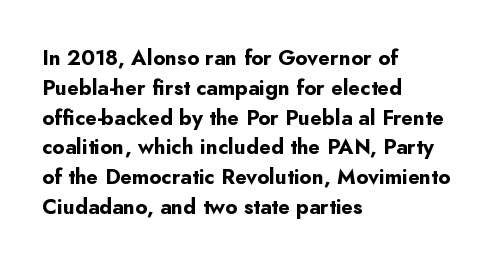
{"italic": "no", "bold": "yes", "underline": "no", "align": "left", "line_spacing": "normal", "line_spacing_ratio": 1.42, "letter_spacing": "normal", "letter_spacing_em": 0.0, "glyph_px": 21}
